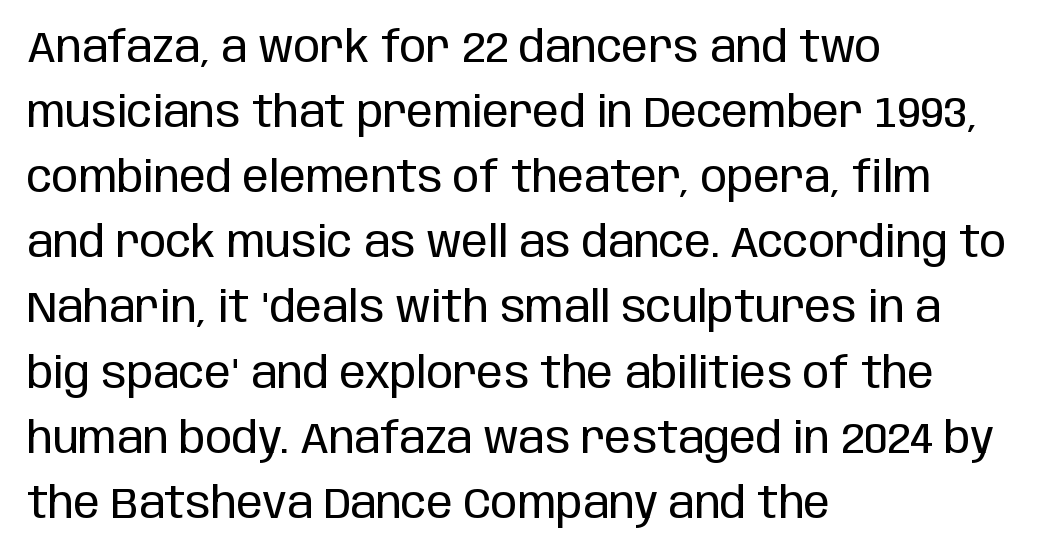
The passage shown has conventional tracking throughout. Bold? No — there's no thickening of the strokes. A clean baseline with only descenders dipping below it. The letters advance in unequal steps, a hallmark of proportional type. Visually the block forms a straight wall on the left and a jagged coastline on the right.
